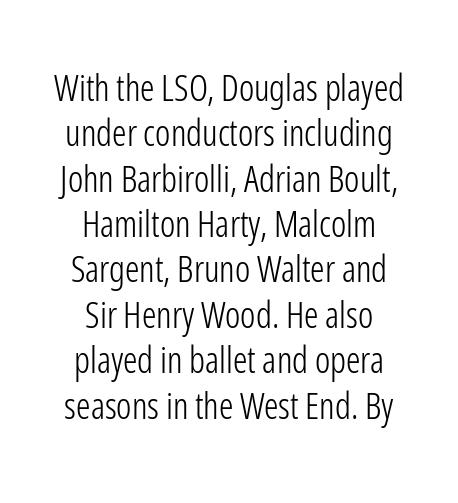
Q: Is the text bold? A: No.
Q: Is the text italic (slanted)? A: No, it is upright.
Q: Is the typeface a serif or a sans-serif typeface? A: Sans-serif.
Q: Is the text underlined? A: No.
Q: How is the paragraph aligned? A: Centered.
Q: Is the spacing between letters normal or unusually wide? A: Normal.
Q: Is the spacing between lines tight, normal or loose? A: Normal.
Q: Width (condensed, normal, or wide)? A: Condensed.
Q: Stroke contrast? A: Low.
Q: x-height? A: Medium.
Q: Monospaced? A: No.
